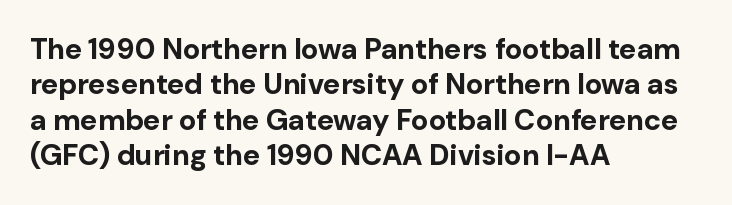
Character widths vary here, with narrow letters taking less room than wide ones. This rendering features lettering with no underline. Short note: letters normally spaced. This sample is left-justified, so line endings fall wherever the words run out.
